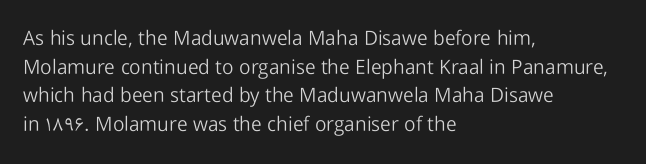
Q: Is the text bold? A: No.
Q: Is the text italic (slanted)? A: No, it is upright.
Q: Is the text underlined? A: No.
Q: How is the paragraph aligned? A: Left-aligned.
Q: Is the spacing between letters normal or unusually wide? A: Normal.
Q: Is the spacing between lines tight, normal or loose? A: Normal.
